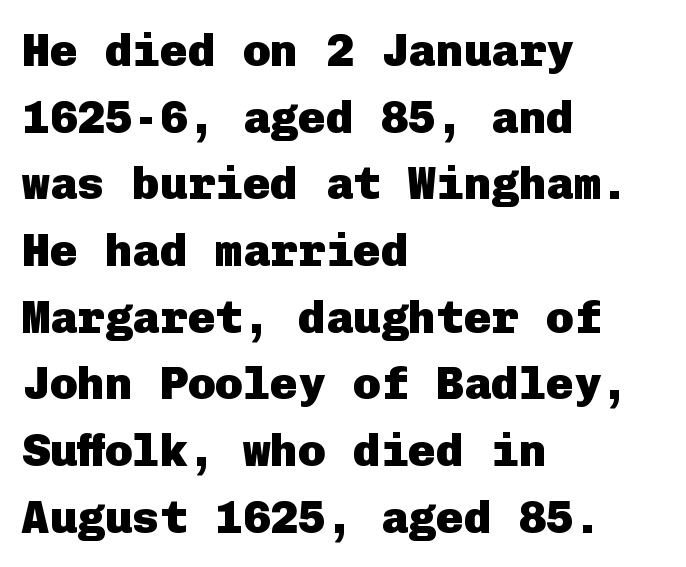
What weight is shown? A full bold with thick strokes. This sample is left-justified, so line endings fall wherever the words run out. Nope, no serifs anywhere on these letters. Italic? Not at all — the glyphs are vertical. Characters follow at the spacing the type designer built in.
